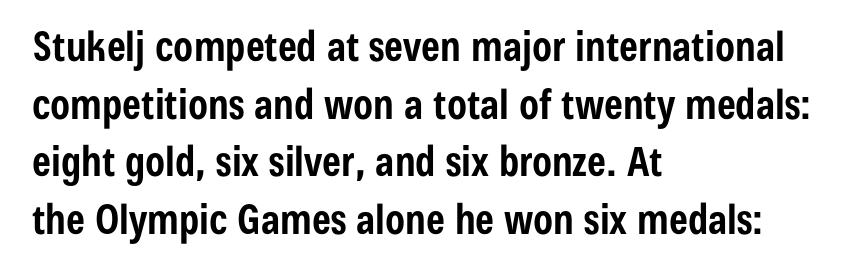
The image shows 40 px bold, condensed sans-serif type, upright; set left-aligned, normal line spacing (1.44x), normal letter spacing, not underlined; low stroke contrast and a medium x-height.
